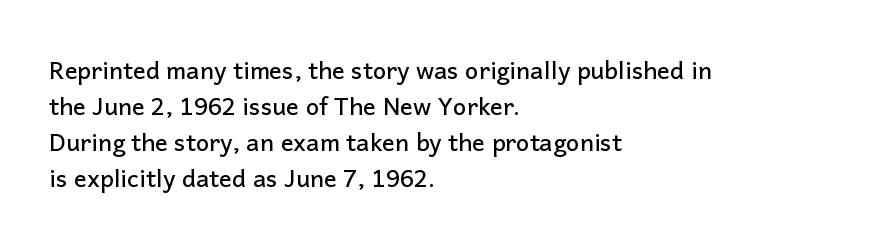
The image shows 24 px text type, upright; set left-aligned, normal line spacing (1.5x), normal letter spacing, not underlined.
